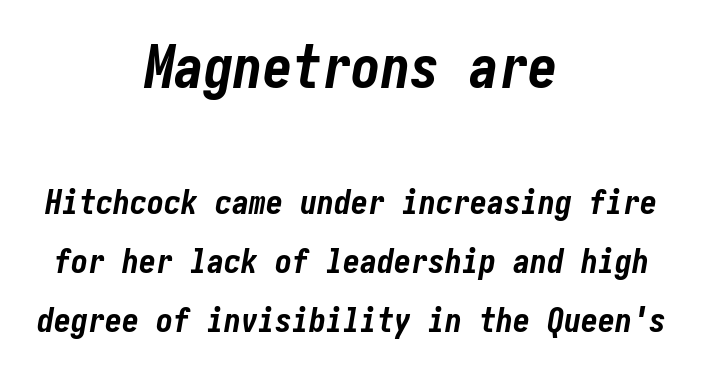
Q: Is the text bold? A: Yes.
Q: Is the text italic (slanted)? A: Yes, it leans right by about 10 degrees.
Q: Is the text underlined? A: No.
Q: How is the paragraph aligned? A: Centered.
Q: Is the spacing between letters normal or unusually wide? A: Normal.
Q: Which block of text is set in a larger size, the first (top) or the second (bottom)? A: The first (top) one.
Q: Width (condensed, normal, or wide)? A: Condensed.
Q: Stroke contrast? A: Low.
Q: x-height? A: Medium.
